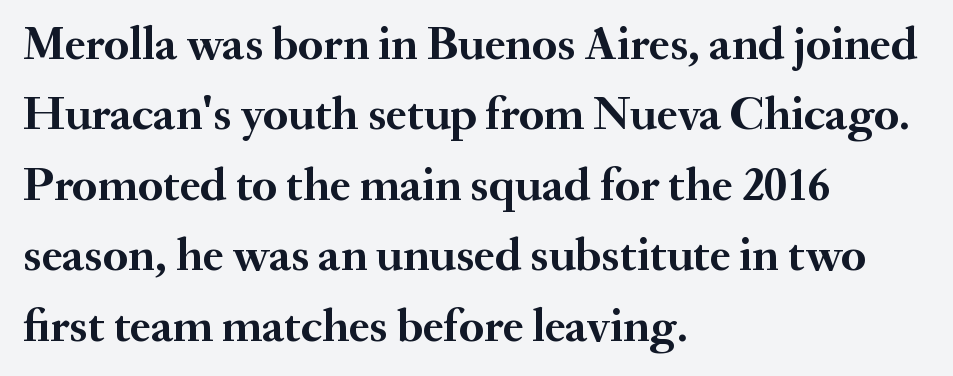
{"serif": "yes", "italic": "no", "bold": "yes", "weight": "semibold", "width": "normal", "stroke_contrast": "medium", "x_height": "small", "monospaced": "no", "underline": "no", "align": "left", "line_spacing": "normal", "line_spacing_ratio": 1.5, "letter_spacing": "normal", "letter_spacing_em": 0.0, "glyph_px": 47}
